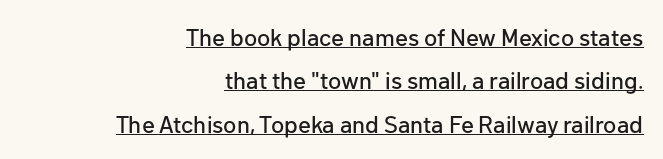
{"italic": "no", "underline": "yes", "align": "right", "line_spacing_ratio": 1.81, "letter_spacing": "normal", "letter_spacing_em": 0.0, "glyph_px": 24}
